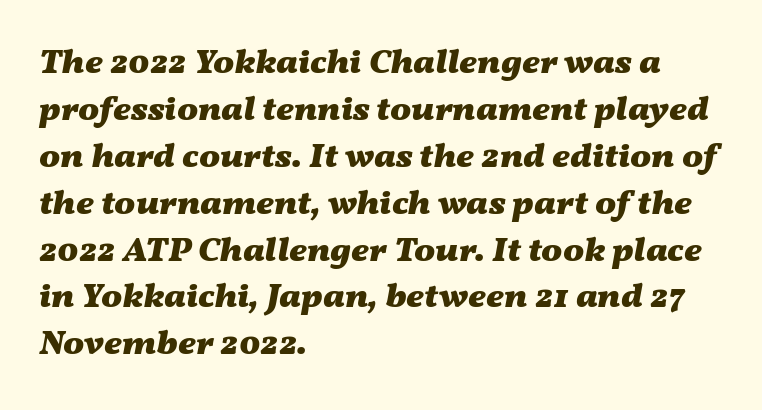
Q: Is the text bold? A: Yes.
Q: Is the text italic (slanted)? A: Yes, it leans right by about 11 degrees.
Q: Is the text underlined? A: No.
Q: How is the paragraph aligned? A: Left-aligned.
Q: Is the spacing between letters normal or unusually wide? A: Normal.
Q: Is the spacing between lines tight, normal or loose? A: Normal.
Q: Width (condensed, normal, or wide)? A: Wide.
Q: Stroke contrast? A: Medium.
Q: x-height? A: Medium.
Q: Monospaced? A: No.
